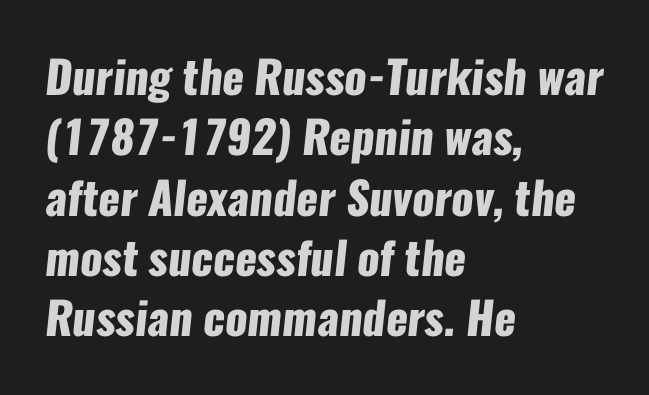
The image shows 45 px heavy, condensed sans-serif type; set left-aligned, normal line spacing (1.34x), normal letter spacing, not underlined; low stroke contrast and a medium x-height.
